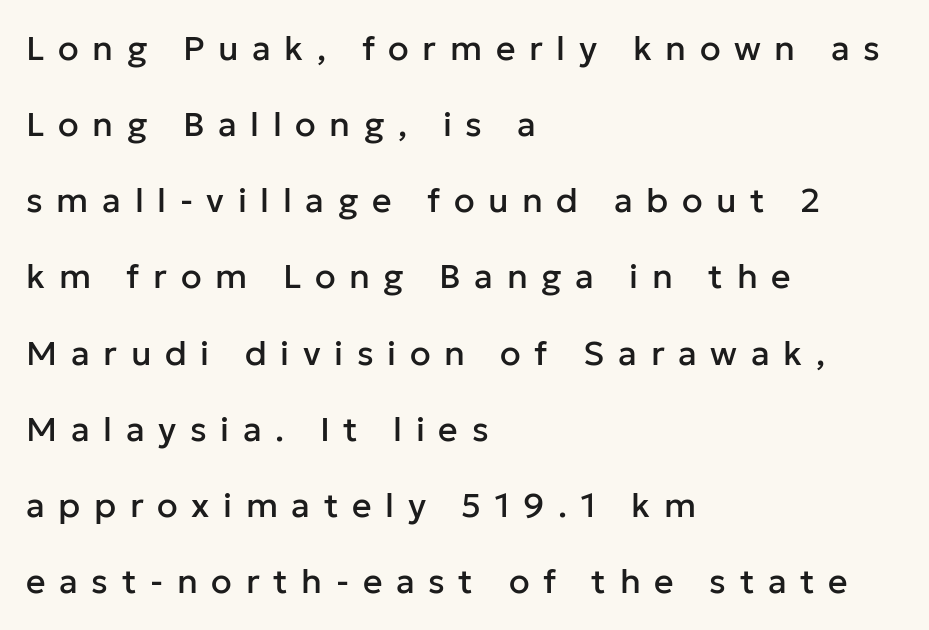
Q: Is the text italic (slanted)? A: No, it is upright.
Q: Is the typeface a serif or a sans-serif typeface? A: Sans-serif.
Q: Is the text underlined? A: No.
Q: How is the paragraph aligned? A: Left-aligned.
Q: Is the spacing between letters normal or unusually wide? A: Unusually wide.
Q: Is the spacing between lines tight, normal or loose? A: Loose.
Q: Width (condensed, normal, or wide)? A: Normal.
Q: Stroke contrast? A: Low.
Q: x-height? A: Medium.
Q: Monospaced? A: No.
